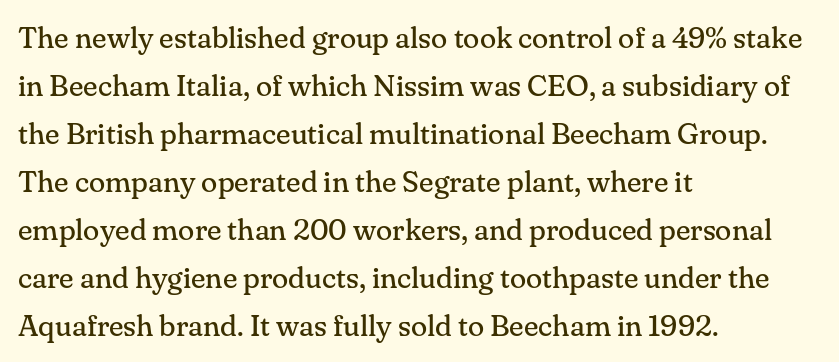
Q: Is the text bold? A: No.
Q: Is the text italic (slanted)? A: No, it is upright.
Q: Is the typeface a serif or a sans-serif typeface? A: Serif.
Q: Is the text underlined? A: No.
Q: How is the paragraph aligned? A: Left-aligned.
Q: Is the spacing between letters normal or unusually wide? A: Normal.
Q: Is the spacing between lines tight, normal or loose? A: Normal.
Q: Width (condensed, normal, or wide)? A: Normal.
Q: Stroke contrast? A: Medium.
Q: x-height? A: Small.
Q: Monospaced? A: No.
